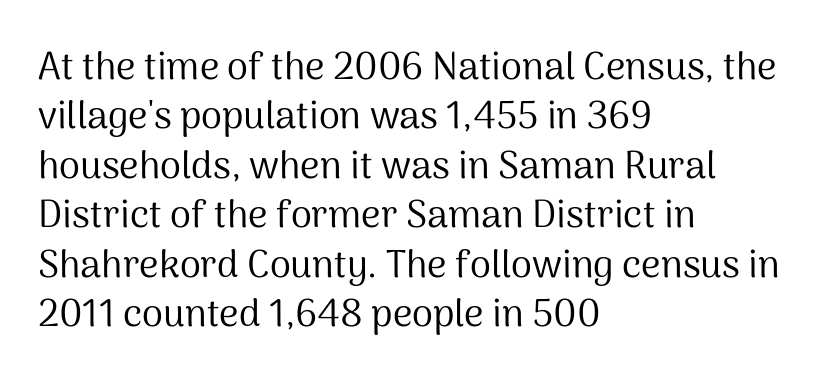
Q: Is the text bold? A: No.
Q: Is the text italic (slanted)? A: No, it is upright.
Q: Is the typeface a serif or a sans-serif typeface? A: Sans-serif.
Q: Is the text underlined? A: No.
Q: How is the paragraph aligned? A: Left-aligned.
Q: Is the spacing between letters normal or unusually wide? A: Normal.
Q: Is the spacing between lines tight, normal or loose? A: Normal.
Q: Width (condensed, normal, or wide)? A: Normal.
Q: Stroke contrast? A: Medium.
Q: x-height? A: Medium.
Q: Monospaced? A: No.
